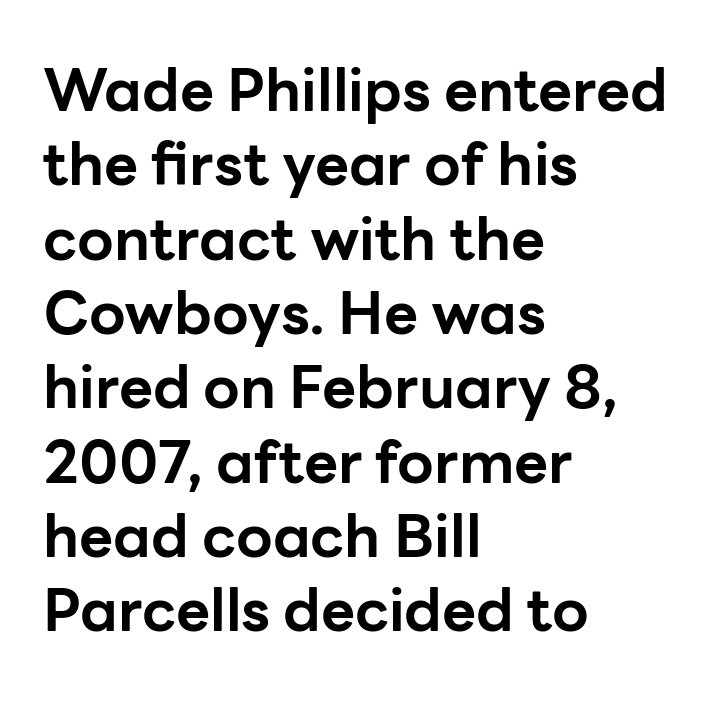
Q: Is the text bold? A: Yes.
Q: Is the text italic (slanted)? A: No, it is upright.
Q: Is the typeface a serif or a sans-serif typeface? A: Sans-serif.
Q: Is the text underlined? A: No.
Q: How is the paragraph aligned? A: Left-aligned.
Q: Is the spacing between letters normal or unusually wide? A: Normal.
Q: Is the spacing between lines tight, normal or loose? A: Normal.
Q: Width (condensed, normal, or wide)? A: Normal.
Q: Stroke contrast? A: Low.
Q: x-height? A: Medium.
Q: Monospaced? A: No.
